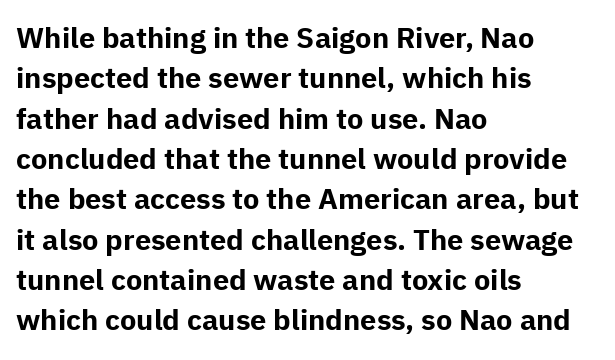
The image shows 29 px bold sans-serif type, upright; set left-aligned, normal line spacing (1.39x), normal letter spacing, not underlined; low stroke contrast and a medium x-height.
